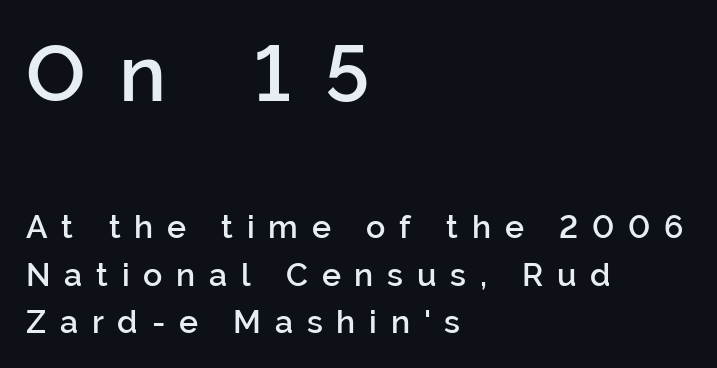
Every row of glyphs begins at an identical x-position on the left. Evenly set lines give the paragraph a standard silhouette. Spacing between characters has been opened up far beyond the box default. Typesetter's note — upper block bumped up in size, lower block left smaller.
